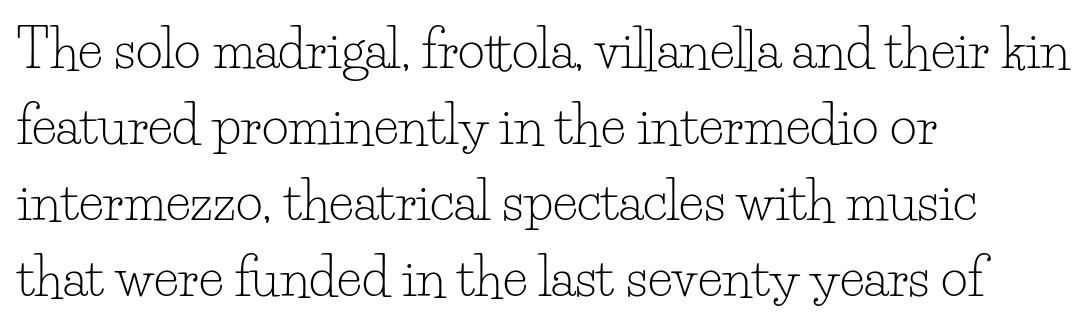
Q: Is the text bold? A: No.
Q: Is the text italic (slanted)? A: No, it is upright.
Q: Is the typeface a serif or a sans-serif typeface? A: Serif.
Q: Is the text underlined? A: No.
Q: How is the paragraph aligned? A: Left-aligned.
Q: Is the spacing between letters normal or unusually wide? A: Normal.
Q: Is the spacing between lines tight, normal or loose? A: Normal.
Q: Width (condensed, normal, or wide)? A: Normal.
Q: Stroke contrast? A: Low.
Q: x-height? A: Small.
Q: Monospaced? A: No.
